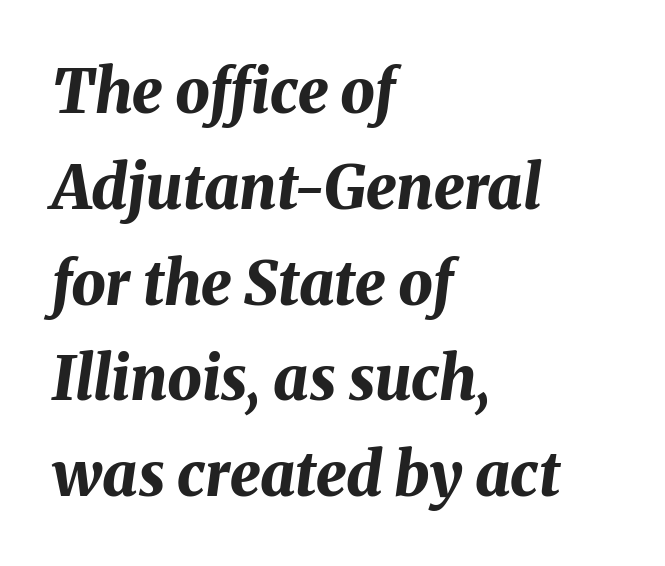
{"italic": "yes", "lean": "right", "slant_degrees": 8, "bold": "yes", "weight": "bold", "width": "normal", "stroke_contrast": "medium", "x_height": "medium", "monospaced": "no", "underline": "no", "align": "left", "line_spacing": "normal", "line_spacing_ratio": 1.57, "letter_spacing": "normal", "letter_spacing_em": 0.0, "glyph_px": 61}
